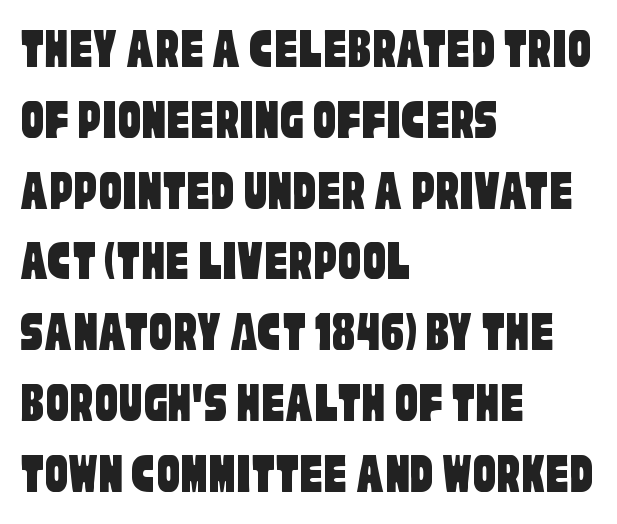
Q: Is the typeface a serif or a sans-serif typeface? A: Sans-serif.
Q: Is the text underlined? A: No.
Q: How is the paragraph aligned? A: Left-aligned.
Q: Is the spacing between letters normal or unusually wide? A: Normal.
Q: Width (condensed, normal, or wide)? A: Condensed.
Q: Stroke contrast? A: Low.
Q: x-height? A: Large.
Q: Monospaced? A: No.
